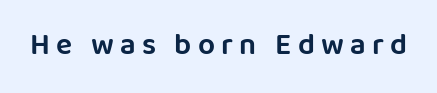
Every stem runs plumb, perpendicular to the baseline. Look at the tracking — it's clearly loosened, letters drifting apart. Typographically, this falls in the sans-serif category. Note the varied advance widths — an 'i' is clearly narrower than an 'm'. Check under the words: just untouched page.
